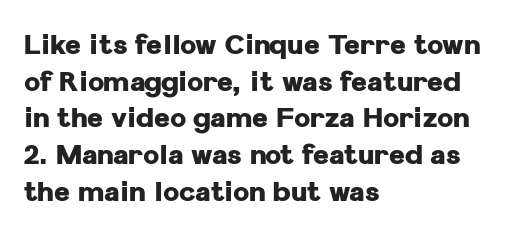
The image shows 27 px bold type, upright; set left-aligned, normal line spacing (1.36x), normal letter spacing, not underlined.
